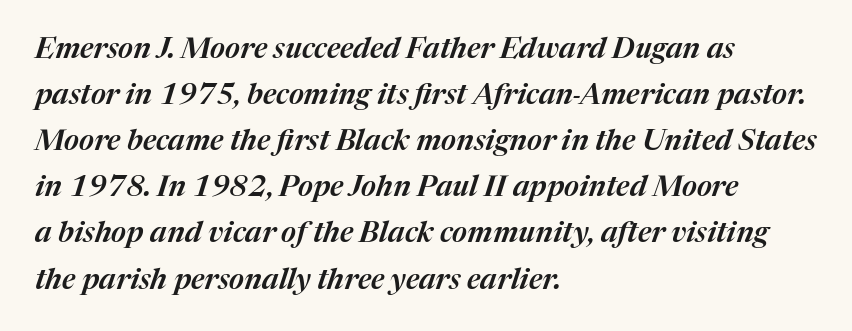
Spacing verdict: proportional, widths tailored to each character. No word sits above an underline. Spacing between characters is what you'd get straight out of the box. The passage is arranged the way most books set body copy — flush left. Slant detected: the letters are inclined. Compared with typical paragraphs, the rows here are spaced about the same.
